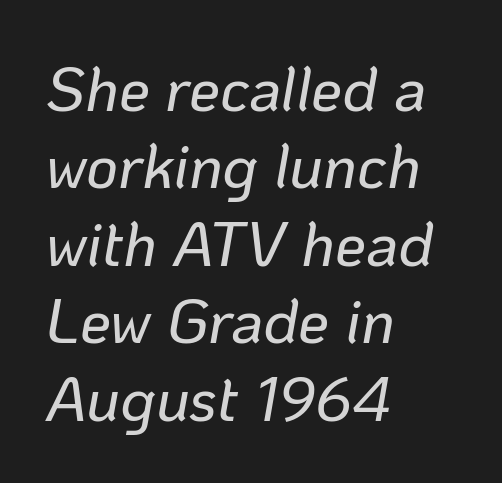
Q: Is the text italic (slanted)? A: Yes, it leans right by about 10 degrees.
Q: Is the text underlined? A: No.
Q: How is the paragraph aligned? A: Left-aligned.
Q: Is the spacing between letters normal or unusually wide? A: Normal.
Q: Is the spacing between lines tight, normal or loose? A: Normal.
Q: Width (condensed, normal, or wide)? A: Normal.
Q: Stroke contrast? A: Low.
Q: x-height? A: Medium.
Q: Monospaced? A: No.
